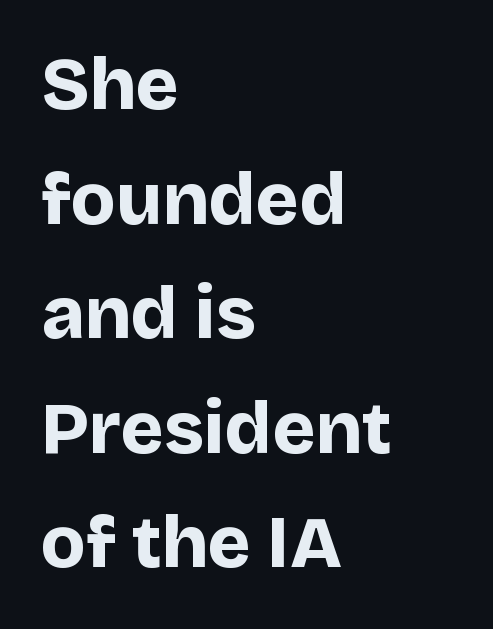
Reading down the column, the eye jumps a familiar distance to each next line. Note the varied advance widths — an 'i' is clearly narrower than an 'm'. The type family on display is of the sans-serif kind. Rule under the text: the space is simply empty.
